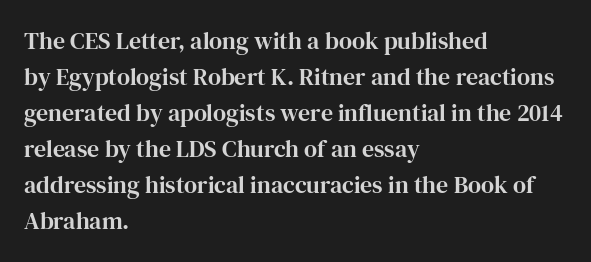
{"italic": "no", "underline": "no", "align": "left", "line_spacing": "normal", "line_spacing_ratio": 1.5, "letter_spacing": "normal", "letter_spacing_em": 0.0, "glyph_px": 24}
